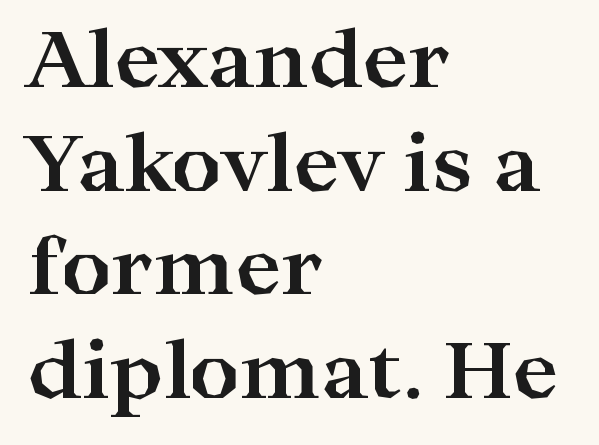
The image shows 78 px bold, wide serif type, upright; set left-aligned, normal line spacing (1.33x), normal letter spacing, not underlined; high stroke contrast and a medium x-height.
